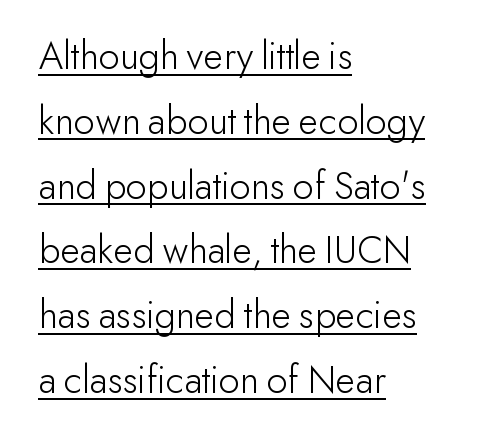
The image shows 41 px light sans-serif type, upright; set left-aligned, normal line spacing (1.58x), normal letter spacing, underlined; low stroke contrast and a small x-height.
